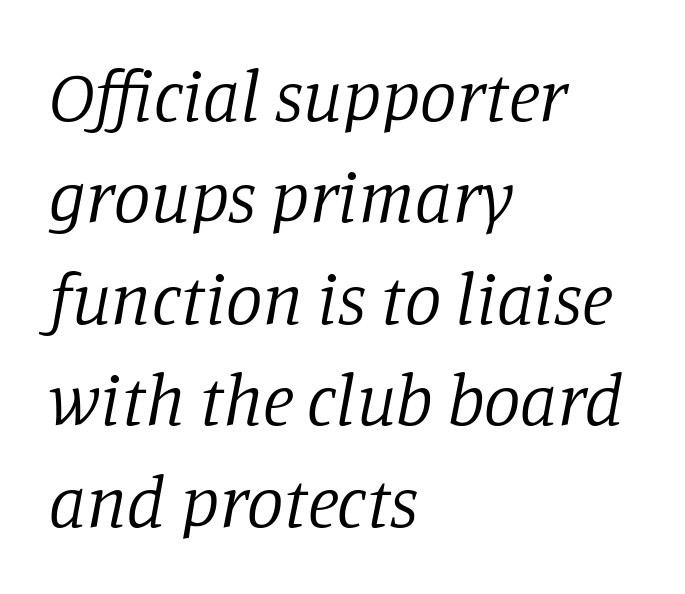
Q: Is the text bold? A: No.
Q: Is the text italic (slanted)? A: Yes, it leans right by about 11 degrees.
Q: Is the typeface a serif or a sans-serif typeface? A: Serif.
Q: Is the text underlined? A: No.
Q: How is the paragraph aligned? A: Left-aligned.
Q: Is the spacing between letters normal or unusually wide? A: Normal.
Q: Is the spacing between lines tight, normal or loose? A: Normal.
Q: Width (condensed, normal, or wide)? A: Normal.
Q: Stroke contrast? A: Low.
Q: x-height? A: Large.
Q: Monospaced? A: No.
